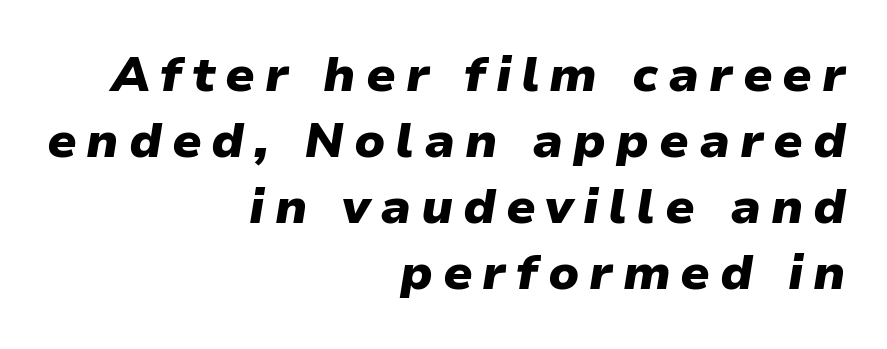
These lines are set flush right with a ragged left edge. Each letter keeps its own natural width here, so spacing adapts to shape. The tracking reads as deliberately expanded to a designer's eye. You'd pick this weight for a headline — it's a proper bold. Evenly set lines give the paragraph a standard silhouette. Notice how the stems are inclined rather than vertical — that's the hallmark of italics.
